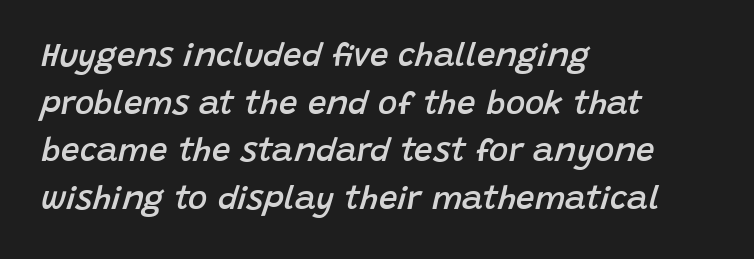
Q: Is the text bold? A: Semi-bold.
Q: Is the text italic (slanted)? A: Yes, it leans right by about 15 degrees.
Q: Is the text underlined? A: No.
Q: How is the paragraph aligned? A: Left-aligned.
Q: Is the spacing between letters normal or unusually wide? A: Normal.
Q: Is the spacing between lines tight, normal or loose? A: Normal.
Q: Width (condensed, normal, or wide)? A: Normal.
Q: Stroke contrast? A: Low.
Q: x-height? A: Large.
Q: Monospaced? A: No.
